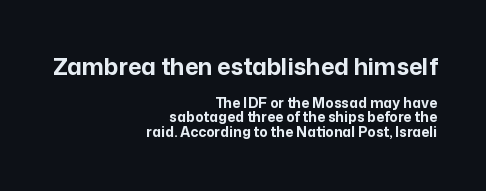
Q: Is the text bold? A: Yes.
Q: Is the text italic (slanted)? A: No, it is upright.
Q: Is the text underlined? A: No.
Q: How is the paragraph aligned? A: Right-aligned.
Q: Is the spacing between letters normal or unusually wide? A: Normal.
Q: Is the spacing between lines tight, normal or loose? A: Tight.
Q: Which block of text is set in a larger size, the first (top) or the second (bottom)? A: The first (top) one.
